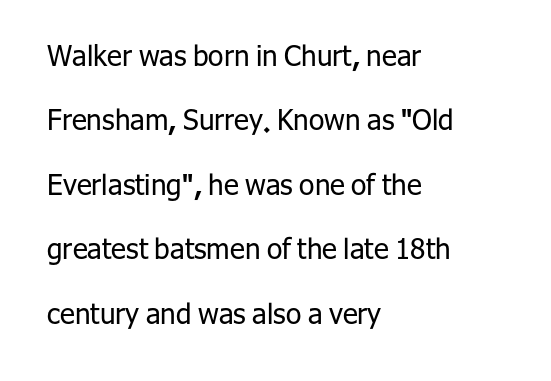
Observe the absence of serifs on each vertical stroke in this sample. The area under the type is left untouched. Character widths vary here, with narrow letters taking less room than wide ones. Short note: letters normally spaced.
